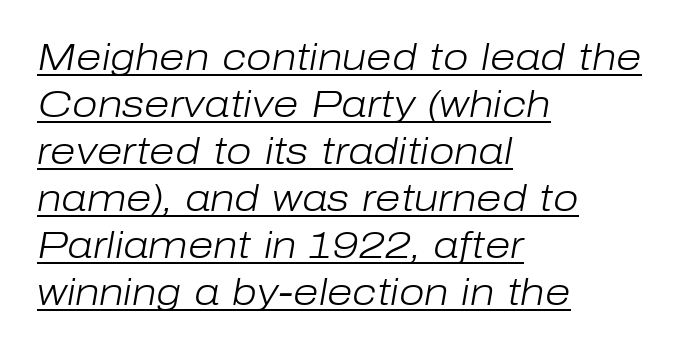
{"italic": "yes", "lean": "right", "slant_degrees": 10, "bold": "no", "weight": "light", "width": "normal", "stroke_contrast": "low", "x_height": "medium", "monospaced": "no", "underline": "yes", "align": "left", "line_spacing": "normal", "line_spacing_ratio": 1.27, "letter_spacing": "normal", "letter_spacing_em": 0.0, "glyph_px": 37}
